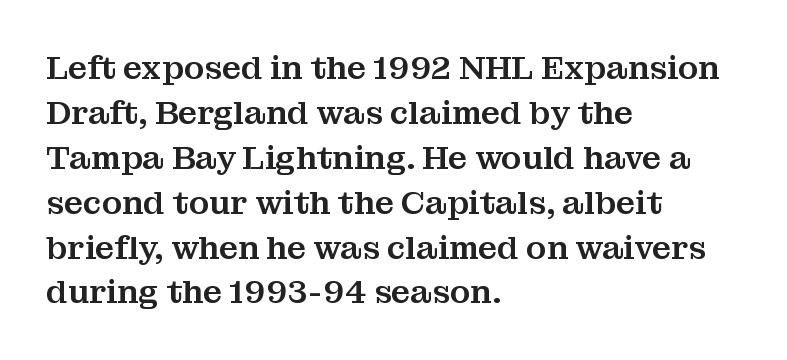
The specimen omits any rule beneath the text block's lines. To sum up the face: it has serifs. The setting favours the left margin, as ordinary paragraphs usually do. Posture: straight, roman, zero tilt. Do the characters align in a grid? No, the font is proportional. Regarding leading, the lines here are spaced in the standard way.
